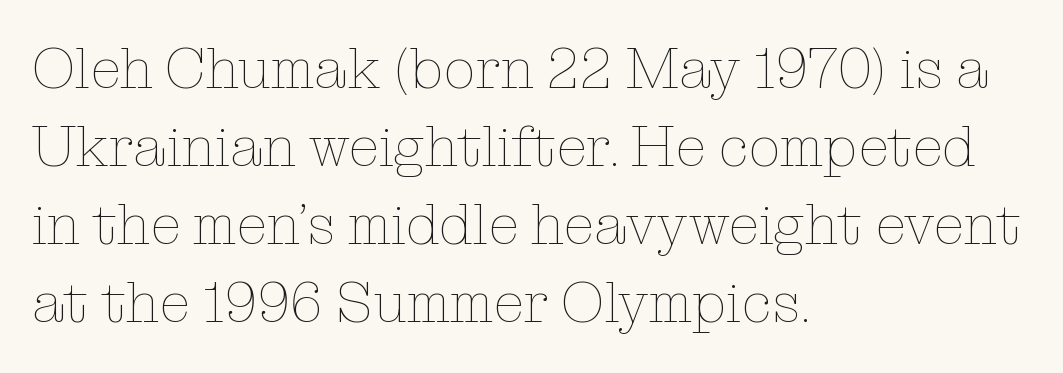
The compositor pushed each line to the left boundary. The cut favours lightness, reaching ordinary text weight at its darkest. In terms of leading, this rendering sits right in the middle. Character widths vary here, with narrow letters taking less room than wide ones. Only glyphs here, with clear space below each row. The line texture is even and compact thanks to regular tracking.
